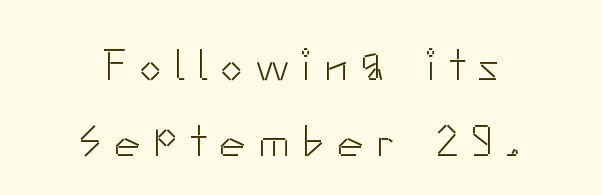
Each letter keeps its own natural width here, so spacing adapts to shape. The lettering stays uniformly vertical, giving the passage a roman look. The text block is weighted toward neither margin, spreading evenly from the middle. Beneath every word, the page is bare. The line texture is sparse and dotted thanks to wide tracking.
